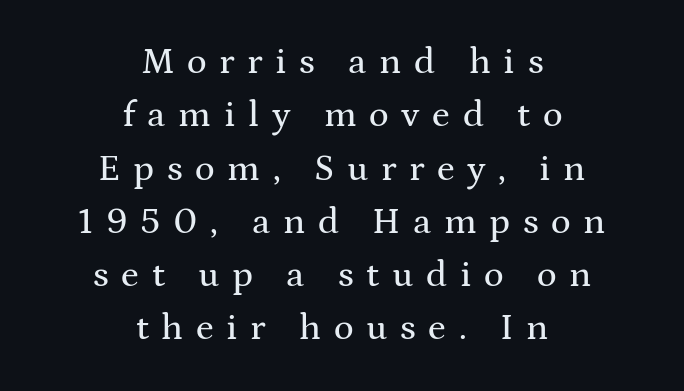
Normally led — the rows are evenly, conventionally spaced. It's the straight-up-and-down kind of type. Characters follow at a spacing far wider than the type designer built in. The area under the type is left untouched. Each letter keeps its own natural width here, so spacing adapts to shape.
